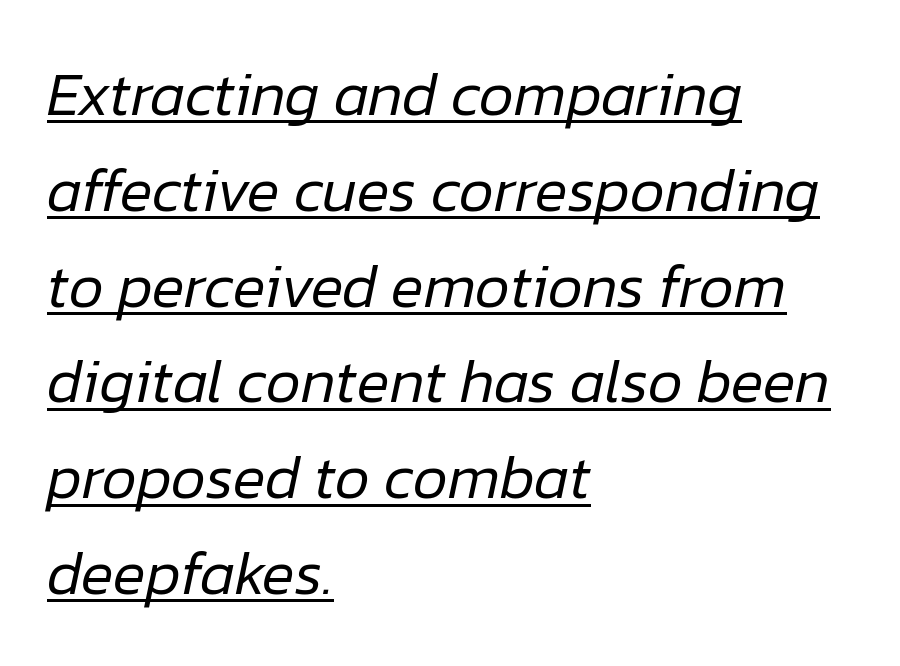
Nothing heavy about these letters — not bold at all. These lines keep a tight, regular rhythm from letter to letter. Which margin do the lines hug? The left one — the right edge is uneven. The leading is moderate, giving the passage an even texture. Looks like someone drew a line under every word here. Think of a printed novel: that variable character pitch is what you see here.
